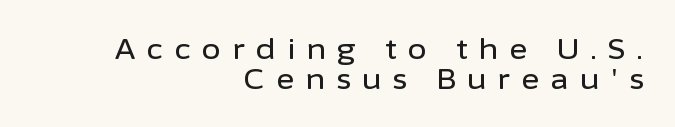
The image shows 28 px sans-serif type, upright; set right-aligned, tight line spacing (1.07x), unusually wide letter spacing (+0.4 em), not underlined; low stroke contrast and a medium x-height.
